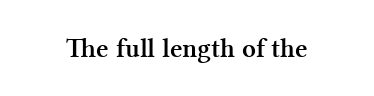
What stands out about the letter spacing? Nothing — it is the standard amount. No italicization has been applied; the sample stays upright. The gap between lines stays unmarked. Thick stems and heavy bowls — unmistakably bold.
